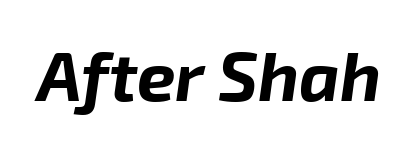
The image shows 69 px bold type, italic (leaning right); set normal letter spacing, not underlined; low stroke contrast and a medium x-height.
